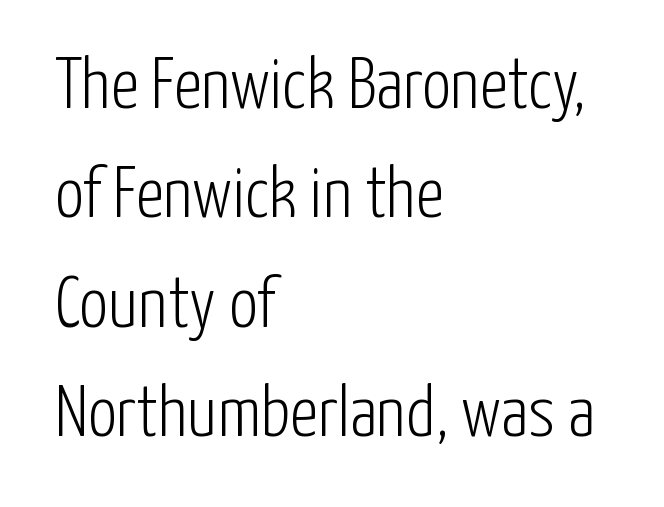
{"serif": "no", "italic": "no", "bold": "no", "weight": "light", "width": "condensed", "stroke_contrast": "low", "x_height": "medium", "monospaced": "no", "underline": "no", "align": "left", "line_spacing": "normal", "line_spacing_ratio": 1.52, "letter_spacing": "normal", "letter_spacing_em": 0.0, "glyph_px": 72}
